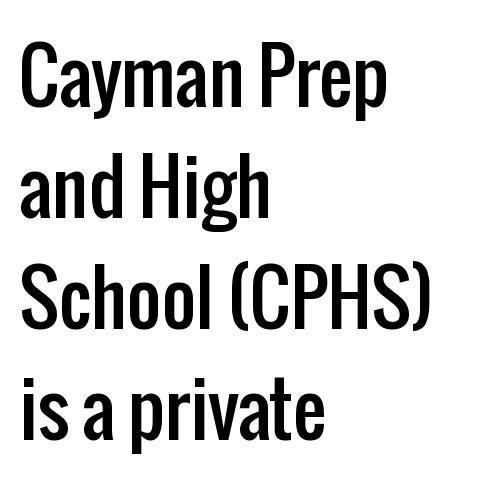
The area under the type is left untouched. Vertical strokes here are truly vertical. A typesetter would label this face a sans. Compared with typical body copy, the letter spacing here is the same. Spacing verdict: proportional, widths tailored to each character. The rows are spaced the way most documents space them.
